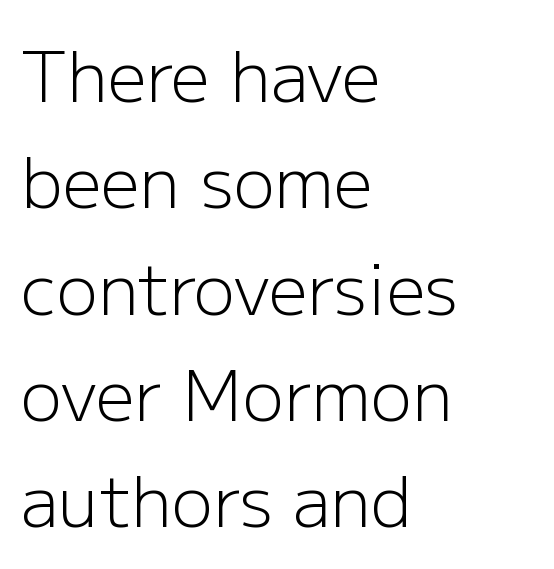
The type family on display is of the sans-serif kind. Observe the ordinary spacing: letters are neighbours, not strangers. A typesetter would call this proportional, since set widths differ per character. Every row of glyphs begins at an identical x-position on the left. Weight: regular or lighter.
